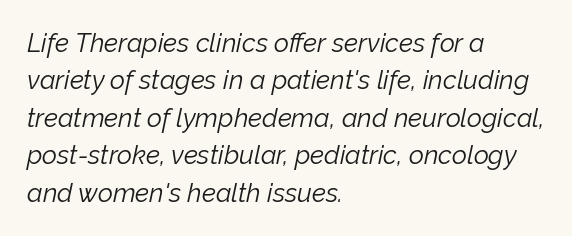
{"italic": "yes", "lean": "right", "slant_degrees": 12, "bold": "no", "underline": "no", "align": "left", "line_spacing": "normal", "line_spacing_ratio": 1.44, "letter_spacing": "normal", "letter_spacing_em": 0.0, "glyph_px": 26}
